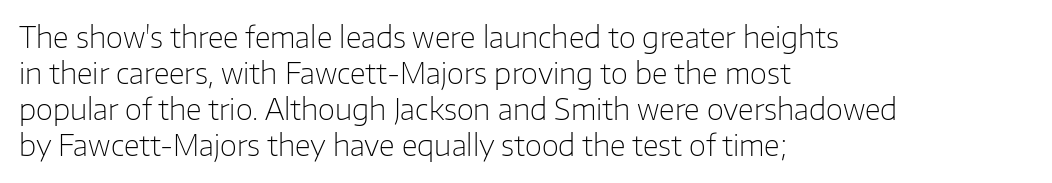
{"serif": "no", "italic": "no", "bold": "no", "weight": "light", "width": "normal", "stroke_contrast": "low", "x_height": "medium", "monospaced": "no", "underline": "no", "align": "left", "line_spacing": "normal", "line_spacing_ratio": 1.29, "letter_spacing": "normal", "letter_spacing_em": 0.0, "glyph_px": 28}
